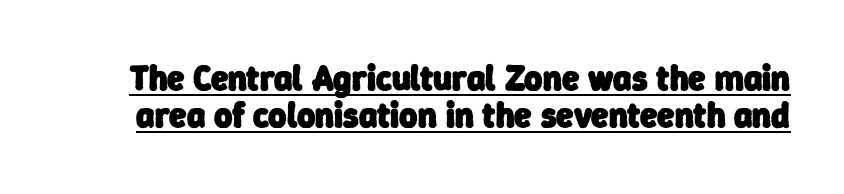
The rendering uses natural spacing where letterforms have individual widths. Is there much room between lines? No — they nearly touch. What stands out about the letter spacing? Nothing — it is the standard amount. Beneath each row of characters lies a ruled line.
